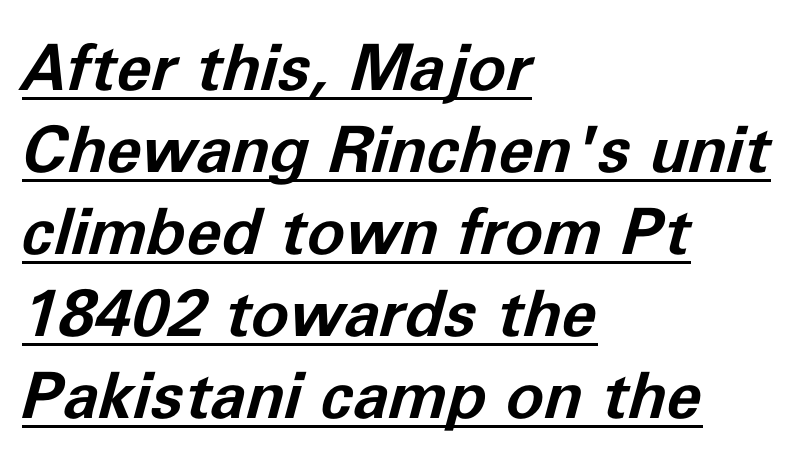
The image shows 64 px bold type, italic (leaning right); set left-aligned, normal line spacing (1.28x), normal letter spacing, underlined; low stroke contrast and a medium x-height.
